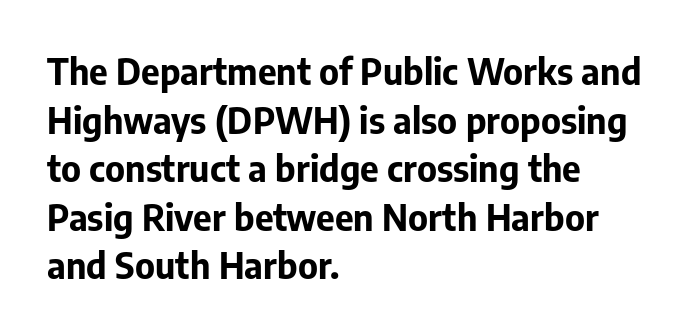
The image shows 36 px bold sans-serif type, upright; set left-aligned, normal line spacing (1.35x), normal letter spacing, not underlined; low stroke contrast and a medium x-height.
